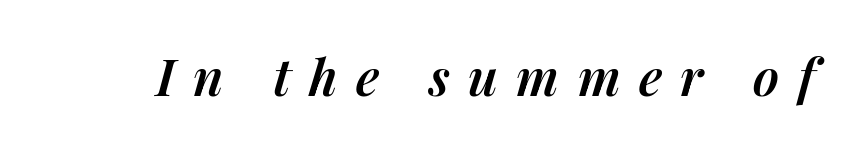
Q: Is the text bold? A: Semi-bold.
Q: Is the text italic (slanted)? A: Yes, it leans right by about 14 degrees.
Q: Is the text underlined? A: No.
Q: Is the spacing between letters normal or unusually wide? A: Unusually wide.
Q: Width (condensed, normal, or wide)? A: Normal.
Q: Stroke contrast? A: Medium.
Q: x-height? A: Medium.
Q: Monospaced? A: No.
